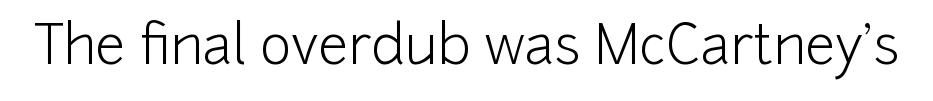
{"serif": "no", "italic": "no", "bold": "no", "weight": "light", "width": "normal", "stroke_contrast": "low", "x_height": "medium", "monospaced": "no", "underline": "no", "letter_spacing": "normal", "letter_spacing_em": 0.0, "glyph_px": 54}
